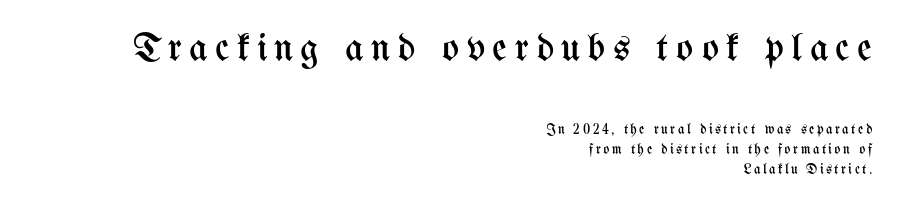
The typesetter chose a ragged-left arrangement here. Style check: upright. You could not count columns in this text — the font is proportionally spaced. Type without underlining.
